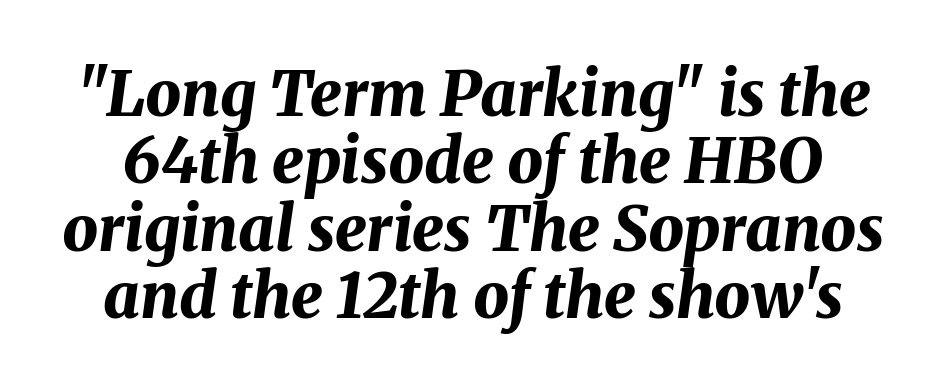
{"italic": "yes", "lean": "right", "slant_degrees": 8, "bold": "yes", "weight": "bold", "width": "normal", "stroke_contrast": "medium", "x_height": "medium", "monospaced": "no", "underline": "no", "line_spacing": "tight", "line_spacing_ratio": 1.07, "letter_spacing": "normal", "letter_spacing_em": 0.0, "glyph_px": 63}
